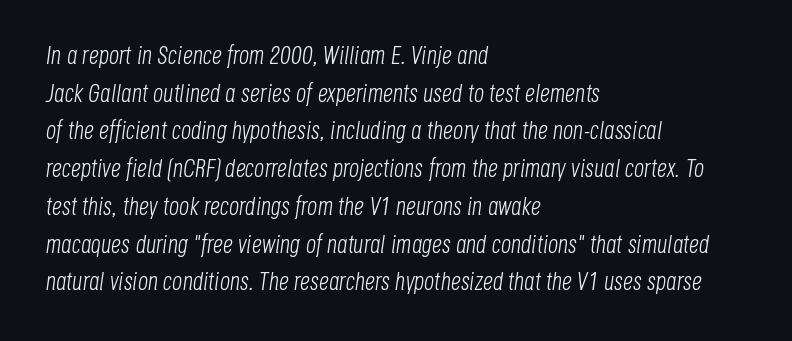
The image shows 25 px text type, italic (leaning right); set left-aligned, normal line spacing (1.51x), normal letter spacing, not underlined.
